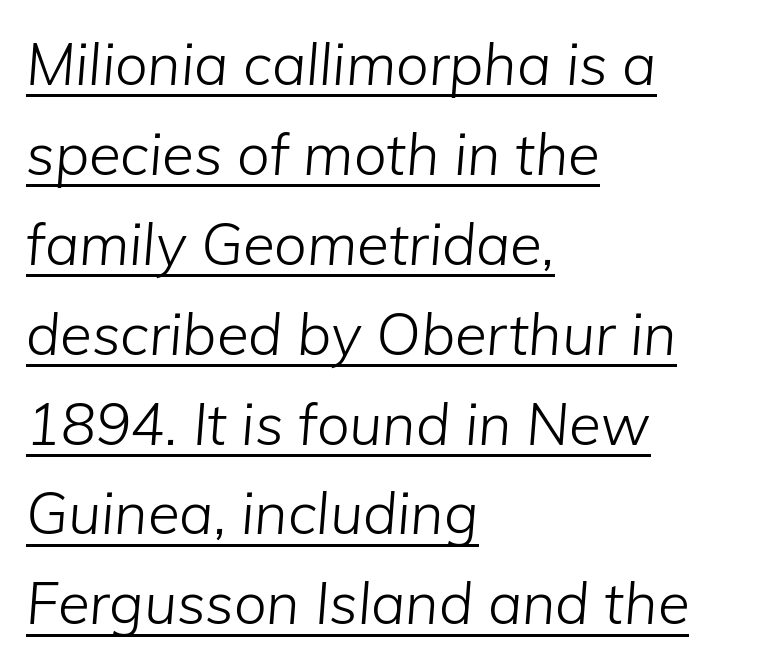
Q: Is the text bold? A: No.
Q: Is the text italic (slanted)? A: Yes, it leans right by about 5 degrees.
Q: Is the text underlined? A: Yes.
Q: How is the paragraph aligned? A: Left-aligned.
Q: Is the spacing between letters normal or unusually wide? A: Normal.
Q: Is the spacing between lines tight, normal or loose? A: Normal.
Q: Width (condensed, normal, or wide)? A: Normal.
Q: Stroke contrast? A: Low.
Q: x-height? A: Medium.
Q: Monospaced? A: No.
